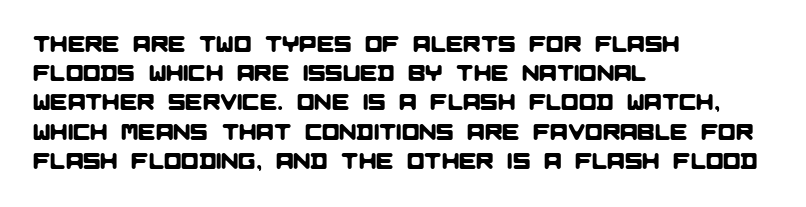
The image shows 23 px text type; set left-aligned, normal line spacing (1.27x), normal letter spacing, not underlined.
